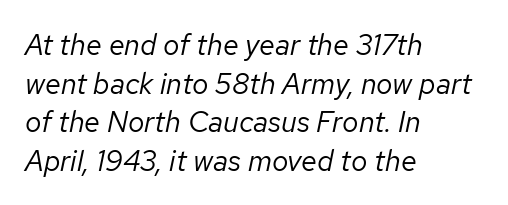
{"italic": "yes", "lean": "right", "slant_degrees": 12, "bold": "no", "weight": "regular", "width": "normal", "stroke_contrast": "low", "x_height": "medium", "monospaced": "no", "underline": "no", "align": "left", "line_spacing": "normal", "line_spacing_ratio": 1.33, "letter_spacing": "normal", "letter_spacing_em": 0.0, "glyph_px": 29}
